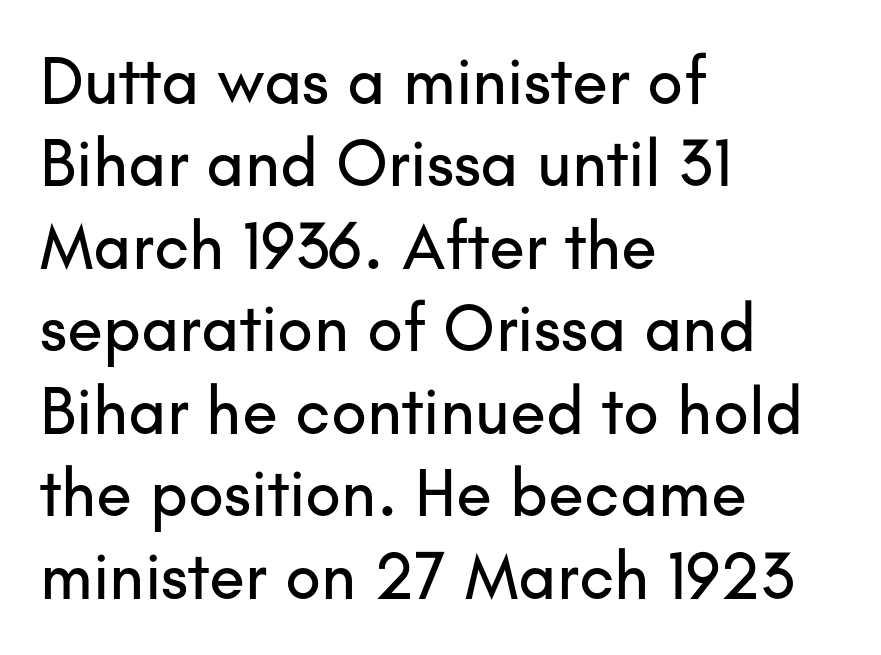
Q: Is the text italic (slanted)? A: No, it is upright.
Q: Is the typeface a serif or a sans-serif typeface? A: Sans-serif.
Q: Is the text underlined? A: No.
Q: How is the paragraph aligned? A: Left-aligned.
Q: Is the spacing between letters normal or unusually wide? A: Normal.
Q: Is the spacing between lines tight, normal or loose? A: Normal.
Q: Width (condensed, normal, or wide)? A: Normal.
Q: Stroke contrast? A: Low.
Q: x-height? A: Small.
Q: Monospaced? A: No.
